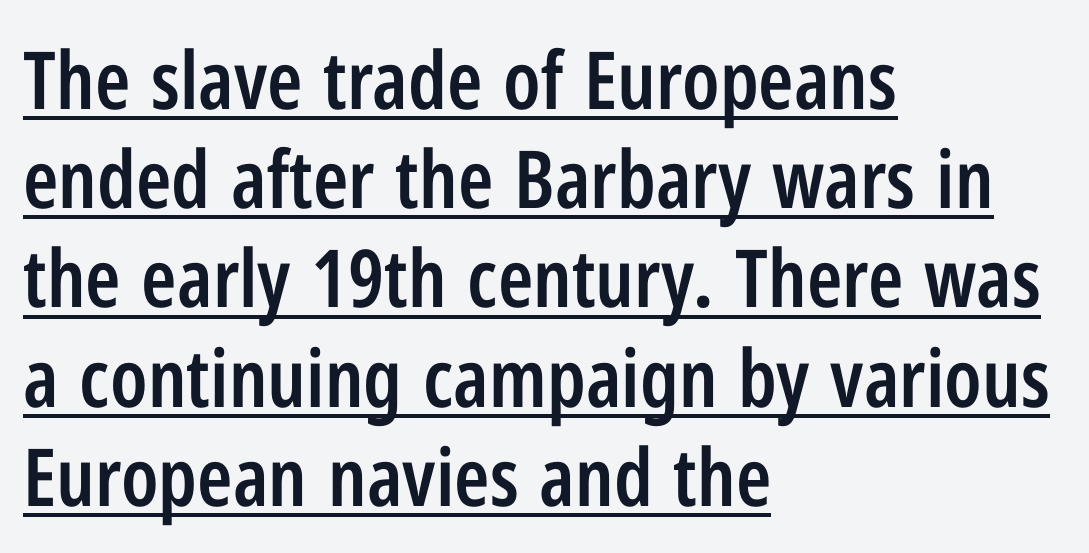
The image shows 80 px semibold, condensed sans-serif type, upright; set left-aligned, line spacing 1.24x, normal letter spacing, underlined; low stroke contrast and a medium x-height.
